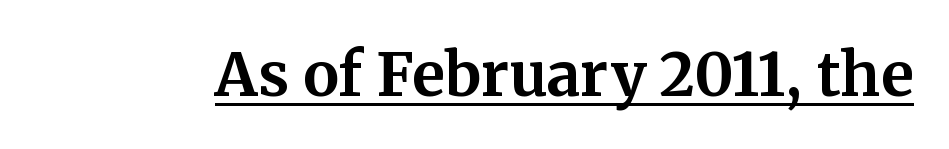
Looks like someone drew a line under every word here. In terms of posture, this sample is upright. Thick stems and heavy bowls — unmistakably bold. Varying glyph widths throughout — classic text-font behaviour.
